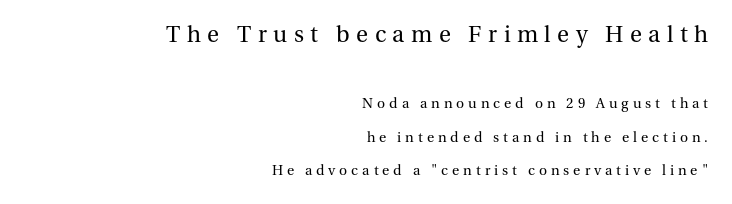
{"italic": "no", "bold": "no", "underline": "no", "align": "right", "line_spacing": "loose", "line_spacing_ratio": 2.39, "letter_spacing": "wide", "letter_spacing_em": 0.28, "larger_block": "first", "size_ratio": 1.64, "glyph_px": 23}
